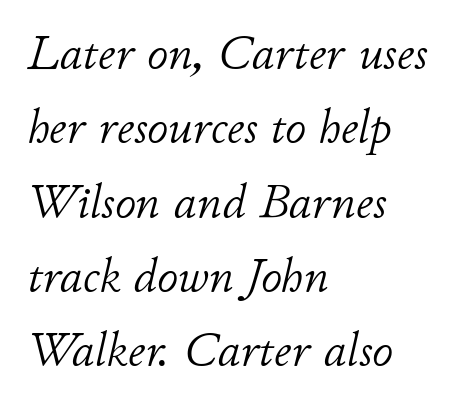
{"italic": "yes", "lean": "right", "slant_degrees": 11, "bold": "no", "weight": "light", "width": "normal", "stroke_contrast": "low", "x_height": "small", "monospaced": "no", "underline": "no", "align": "left", "line_spacing": "normal", "line_spacing_ratio": 1.58, "letter_spacing": "normal", "letter_spacing_em": 0.0, "glyph_px": 47}
